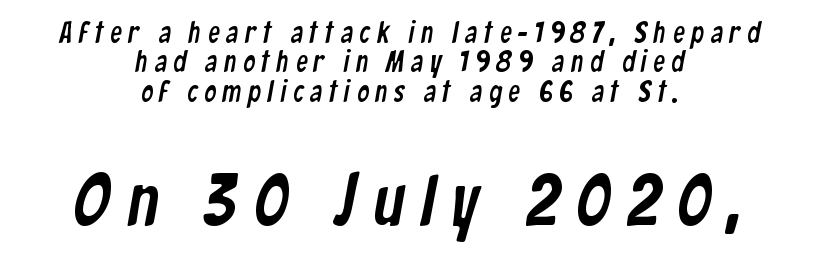
{"serif": "no", "width": "condensed", "stroke_contrast": "low", "x_height": "medium", "monospaced": "no", "underline": "no", "align": "center", "line_spacing": "tight", "line_spacing_ratio": 1.01, "letter_spacing": "wide", "letter_spacing_em": 0.23, "larger_block": "second", "size_ratio": 2.48, "glyph_px": 72}
